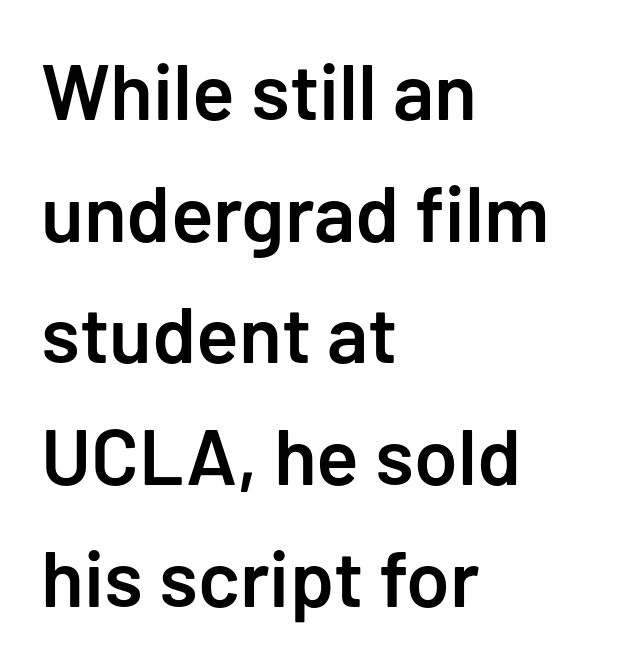
The image shows 79 px semibold sans-serif type, upright; set left-aligned, normal line spacing (1.54x), normal letter spacing, not underlined; low stroke contrast and a medium x-height.
